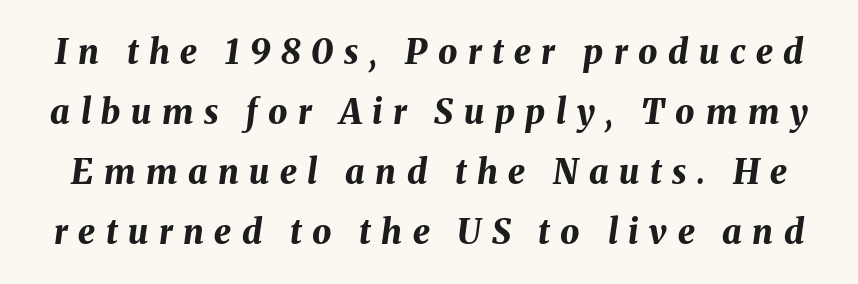
The image shows 34 px bold type, italic (leaning right); set line spacing 1.76x, unusually wide letter spacing (+0.31 em), not underlined; medium stroke contrast and a medium x-height.
